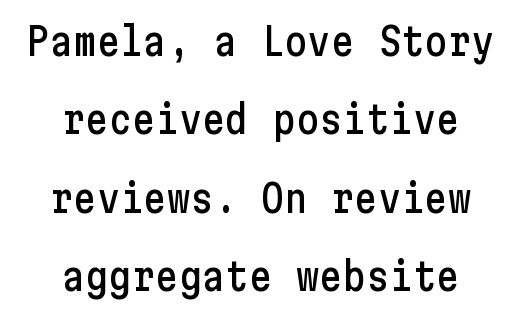
Q: Is the text italic (slanted)? A: No, it is upright.
Q: Is the typeface a serif or a sans-serif typeface? A: Sans-serif.
Q: Is the text underlined? A: No.
Q: How is the paragraph aligned? A: Centered.
Q: Is the spacing between letters normal or unusually wide? A: Normal.
Q: Is the spacing between lines tight, normal or loose? A: Loose.
Q: Width (condensed, normal, or wide)? A: Condensed.
Q: Stroke contrast? A: Low.
Q: x-height? A: Medium.
